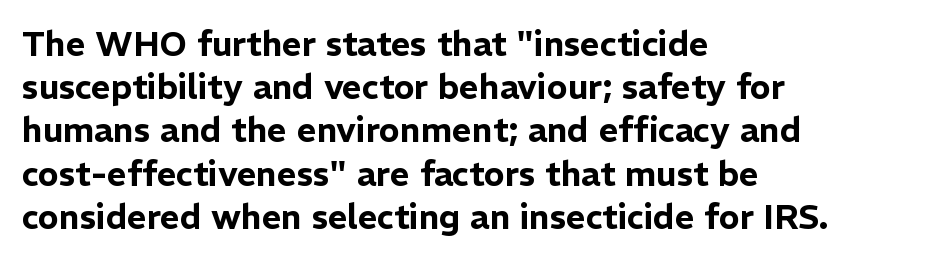
Leading: standard. A typesetter would call this proportional, since set widths differ per character. Just letters on the line, the space beneath them empty. In terms of letterspacing, this is plain default setting. Style check: upright. Are there feet on the stems? There aren't — it's a sans.
